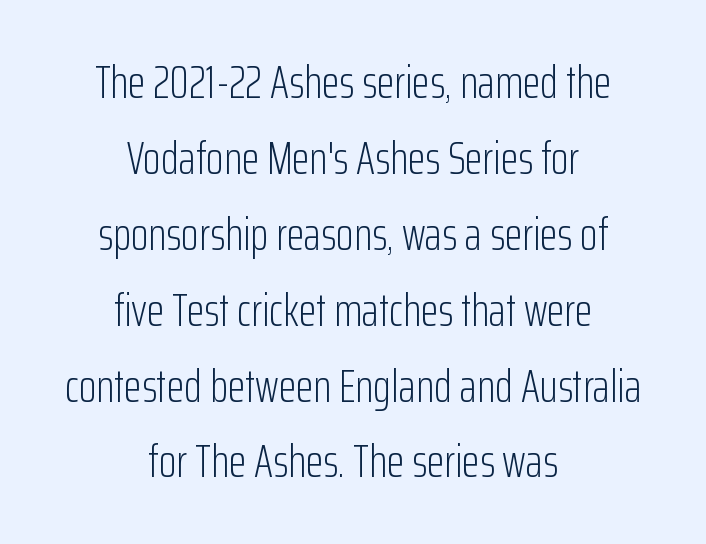
The image shows 46 px light, condensed sans-serif type, upright; set centered, normal line spacing (1.65x), normal letter spacing, not underlined; low stroke contrast and a medium x-height.
